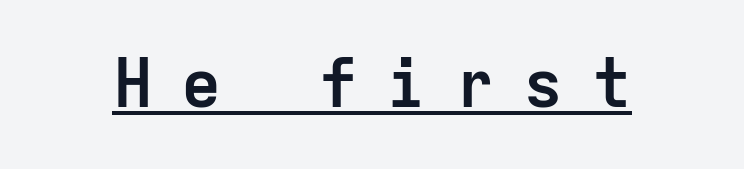
Words appear elongated and porous because spacing is wide. The letters march in equal steps, a hallmark of fixed-pitch type. This is underlined copy, the kind a proofreader might mark for attention. Summary of weight: heavy, a full bold.
